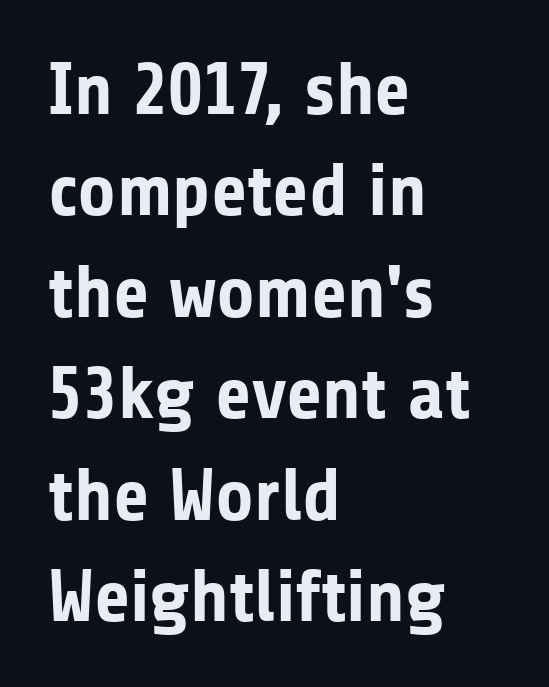
Spacing between characters is what you'd get straight out of the box. Varying glyph widths throughout — classic text-font behaviour. Look at the stroke-to-counter ratio: heavy, a bold. Notice how the stems are strictly vertical — no italics here.
